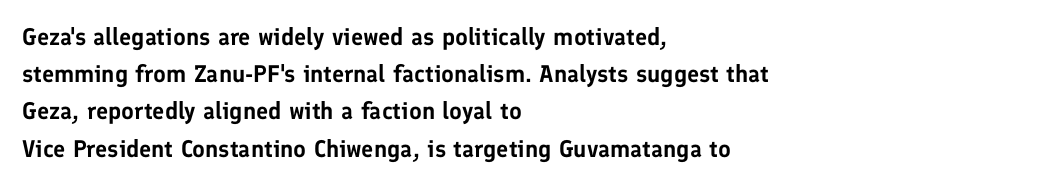
The image shows 24 px text type, upright; set left-aligned, normal line spacing (1.55x), normal letter spacing, not underlined.
